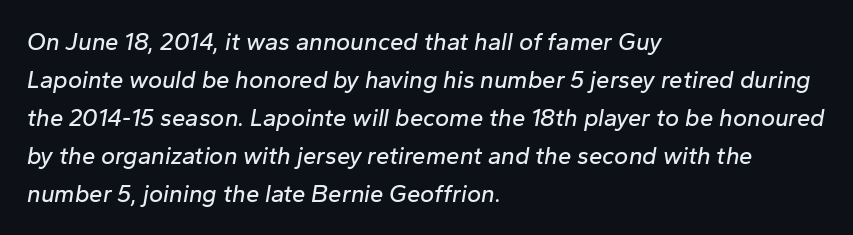
The passage shown is not underscored anywhere. The whole block is typeset with a tilt. The face used here is rendered with its standard letterfit. Honestly, the row spacing looks completely unremarkable. The setting favours the left margin, as ordinary paragraphs usually do.
